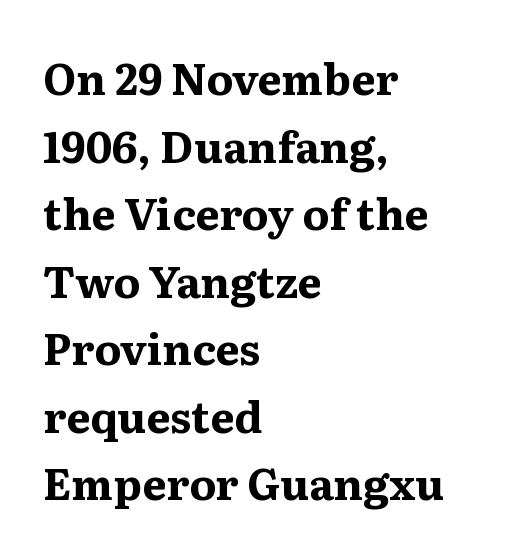
{"serif": "yes", "italic": "no", "bold": "yes", "weight": "bold", "width": "normal", "stroke_contrast": "medium", "x_height": "medium", "monospaced": "no", "underline": "no", "align": "left", "line_spacing": "normal", "line_spacing_ratio": 1.57, "letter_spacing": "normal", "letter_spacing_em": 0.0, "glyph_px": 43}
